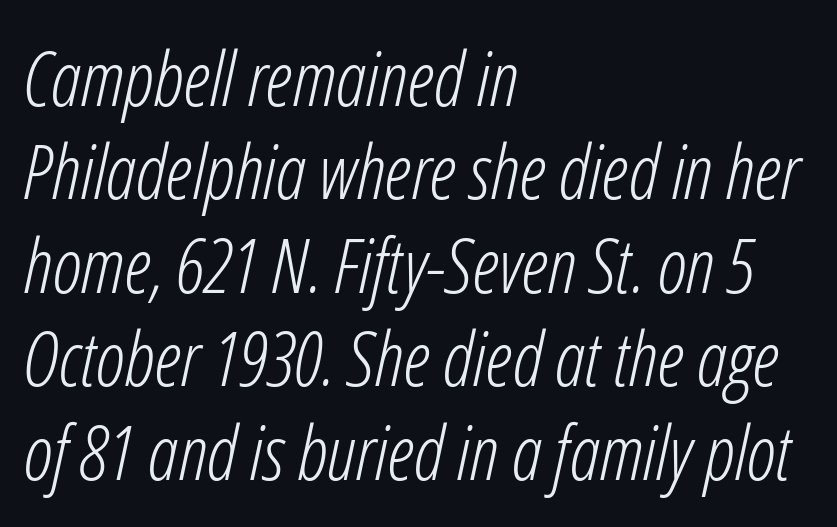
{"italic": "yes", "lean": "right", "slant_degrees": 12, "bold": "no", "weight": "light", "width": "condensed", "stroke_contrast": "low", "x_height": "medium", "monospaced": "no", "underline": "no", "align": "left", "line_spacing_ratio": 1.23, "letter_spacing": "normal", "letter_spacing_em": 0.0, "glyph_px": 76}
